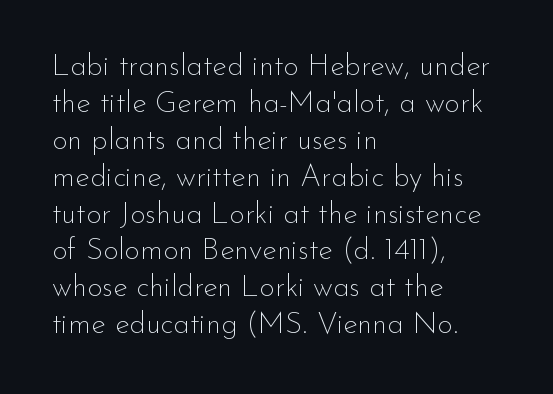
The image shows 30 px thin sans-serif type, upright; set left-aligned, line spacing 1.23x, normal letter spacing, not underlined; low stroke contrast and a small x-height.
